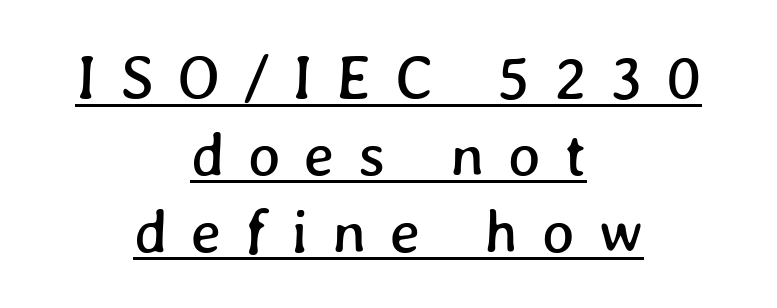
{"width": "normal", "stroke_contrast": "low", "x_height": "medium", "monospaced": "no", "underline": "yes", "align": "center", "line_spacing": "normal", "line_spacing_ratio": 1.26, "letter_spacing": "wide", "letter_spacing_em": 0.39, "glyph_px": 61}
